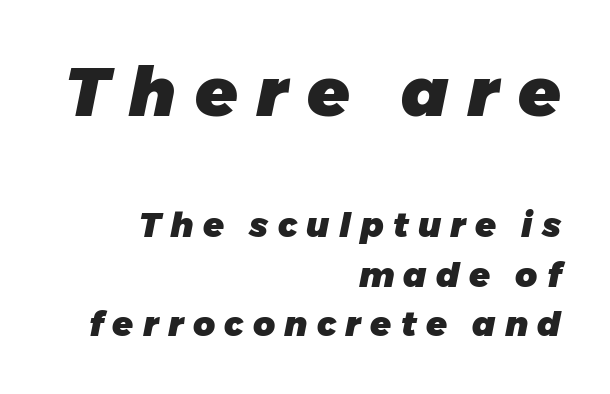
Here the first block reads like a headline and the second like body copy. This rendering widens character spacing well past its baseline value. An italicized treatment has been applied to the whole sample. On the weight axis this lands at bold, roughly 700. Right-aligned paragraph, ragged on the left. Line spacing here is normal.
